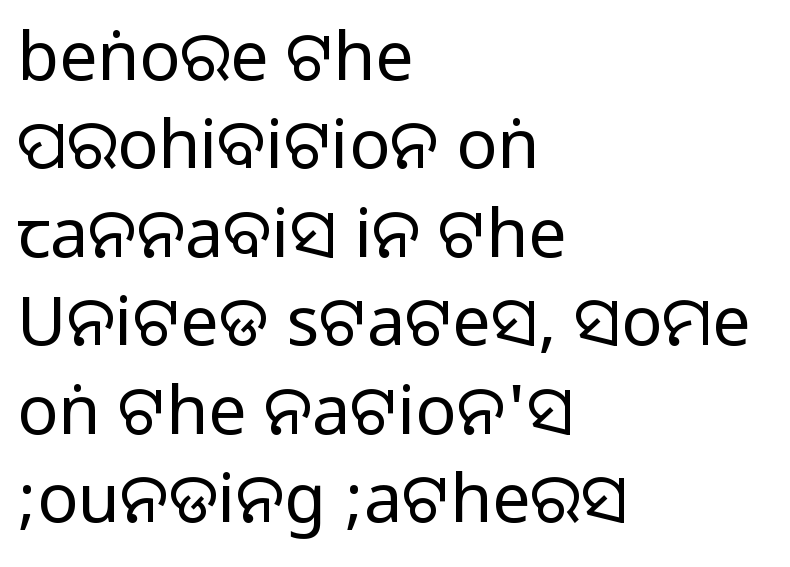
Q: Is the text italic (slanted)? A: No, it is upright.
Q: Is the typeface a serif or a sans-serif typeface? A: Sans-serif.
Q: Is the text underlined? A: No.
Q: How is the paragraph aligned? A: Left-aligned.
Q: Is the spacing between letters normal or unusually wide? A: Normal.
Q: Is the spacing between lines tight, normal or loose? A: Normal.
Q: Width (condensed, normal, or wide)? A: Normal.
Q: Stroke contrast? A: Medium.
Q: Monospaced? A: No.
